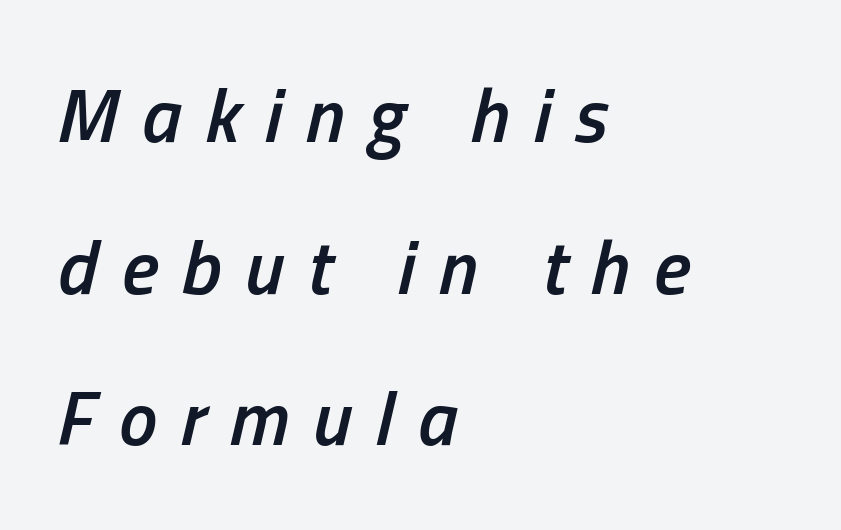
Every character sits at an angle, as italics do. How heavy is the stroke? Medium-heavy — a semibold, shy of bold. Tracking here is generous; glyphs stand well apart from one another. You could not count columns in this text — the font is proportionally spaced. Leading: increased. This rendering uses left alignment, leaving the right contour irregular.
